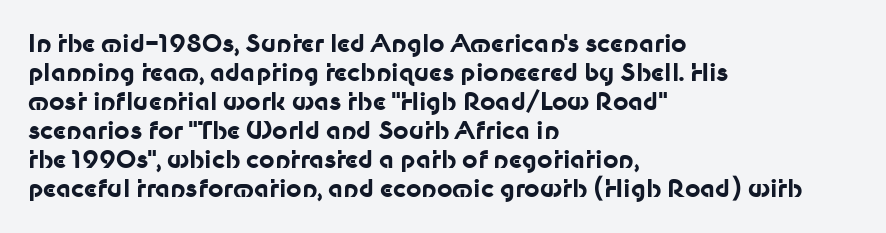
Bold? Absolutely — the strokes are thick and heavy. These lines are set flush left with a ragged right edge. Each row of text sits above clean, open space. There is no visible air inserted between adjacent glyphs. The type sits square on the baseline with zero lean.
